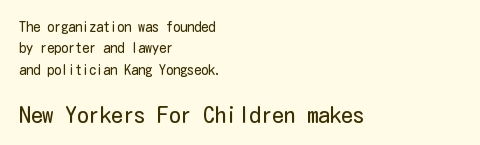
{"italic": "no", "bold": "no", "underline": "no", "align": "left", "line_spacing": "normal", "line_spacing_ratio": 1.53, "letter_spacing": "normal", "letter_spacing_em": 0.0, "larger_block": "second", "size_ratio": 1.64, "glyph_px": 23}
